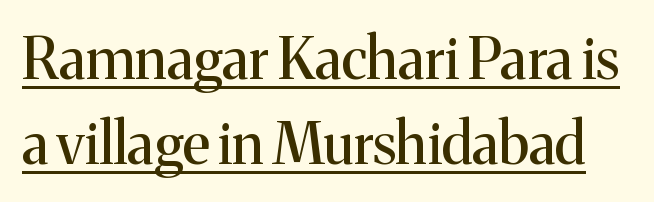
{"serif": "yes", "italic": "no", "width": "normal", "stroke_contrast": "medium", "x_height": "medium", "monospaced": "no", "underline": "yes", "line_spacing": "normal", "line_spacing_ratio": 1.49, "letter_spacing": "normal", "letter_spacing_em": 0.0, "glyph_px": 57}
